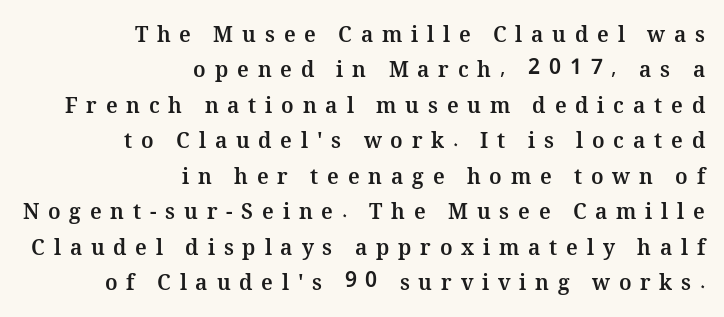
{"italic": "no", "bold": "yes", "underline": "no", "align": "right", "line_spacing": "normal", "line_spacing_ratio": 1.69, "letter_spacing": "wide", "letter_spacing_em": 0.42, "glyph_px": 21}
